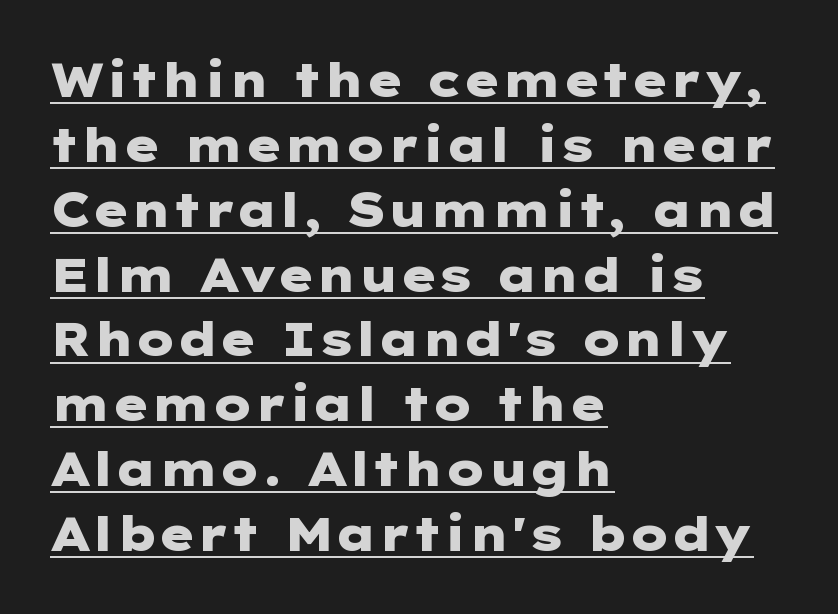
Q: Is the text bold? A: Yes.
Q: Is the text italic (slanted)? A: No, it is upright.
Q: Is the typeface a serif or a sans-serif typeface? A: Sans-serif.
Q: Is the text underlined? A: Yes.
Q: How is the paragraph aligned? A: Left-aligned.
Q: Is the spacing between letters normal or unusually wide? A: Normal.
Q: Is the spacing between lines tight, normal or loose? A: Normal.
Q: Width (condensed, normal, or wide)? A: Wide.
Q: Stroke contrast? A: Low.
Q: x-height? A: Medium.
